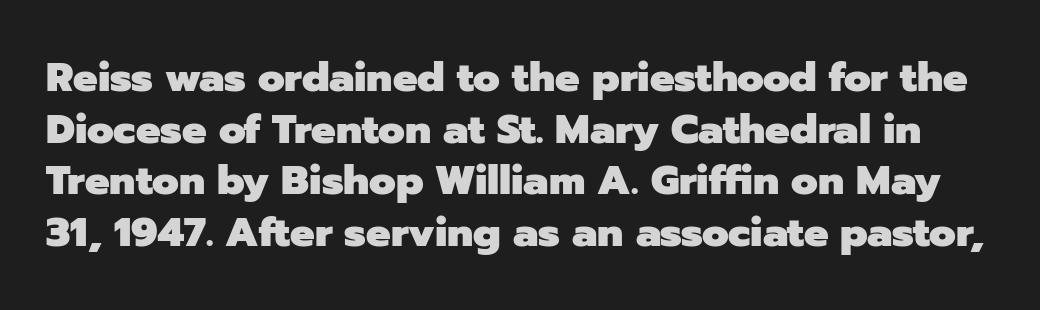
The type family on display is of the sans-serif kind. Words appear dense and cohesive because spacing is normal. A typesetter would call this proportional, since set widths differ per character. Pretty heavy lettering here — definitely bold. Plain, unruled lines of type. Italic? Not at all — the glyphs are vertical.
